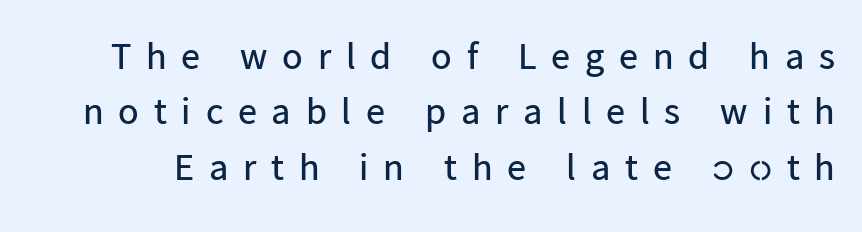
The image shows 38 px regular-weight sans-serif type, upright; set normal line spacing (1.46x), unusually wide letter spacing (+0.39 em), not underlined; low stroke contrast and a medium x-height.
